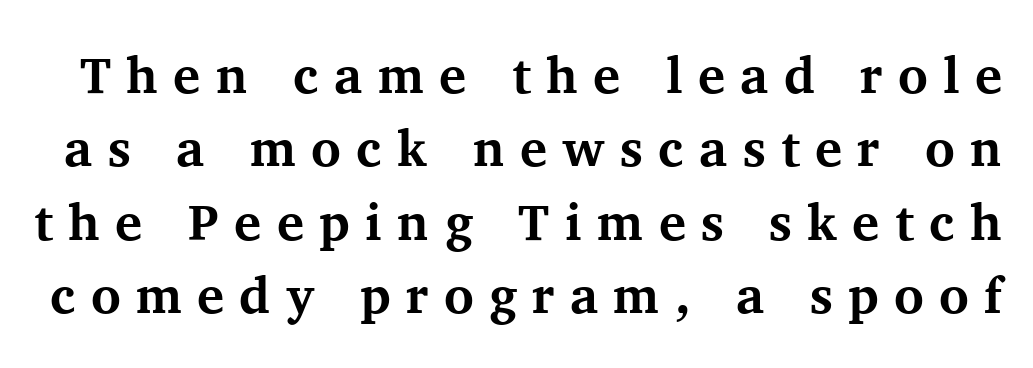
{"serif": "yes", "italic": "no", "bold": "yes", "weight": "bold", "width": "normal", "stroke_contrast": "medium", "x_height": "medium", "monospaced": "no", "underline": "no", "line_spacing": "normal", "line_spacing_ratio": 1.44, "letter_spacing": "wide", "letter_spacing_em": 0.3, "glyph_px": 51}
